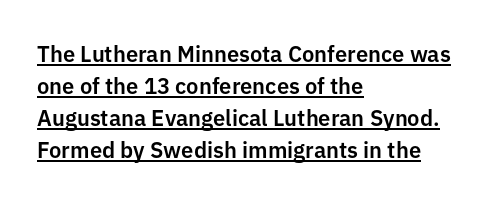
The image shows 22 px text type, upright; set left-aligned, normal line spacing (1.46x), normal letter spacing, underlined.
